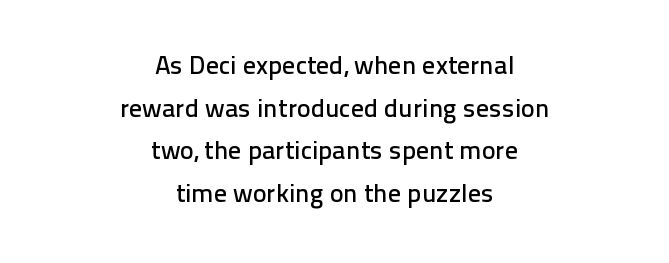
The image shows 26 px text type, upright; set centered, normal line spacing (1.64x), normal letter spacing, not underlined.
